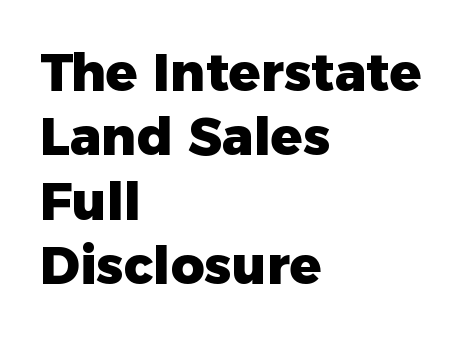
Q: Is the text bold? A: Yes.
Q: Is the text italic (slanted)? A: No, it is upright.
Q: Is the typeface a serif or a sans-serif typeface? A: Sans-serif.
Q: Is the text underlined? A: No.
Q: How is the paragraph aligned? A: Left-aligned.
Q: Is the spacing between letters normal or unusually wide? A: Normal.
Q: Width (condensed, normal, or wide)? A: Normal.
Q: Stroke contrast? A: Low.
Q: x-height? A: Medium.
Q: Monospaced? A: No.
